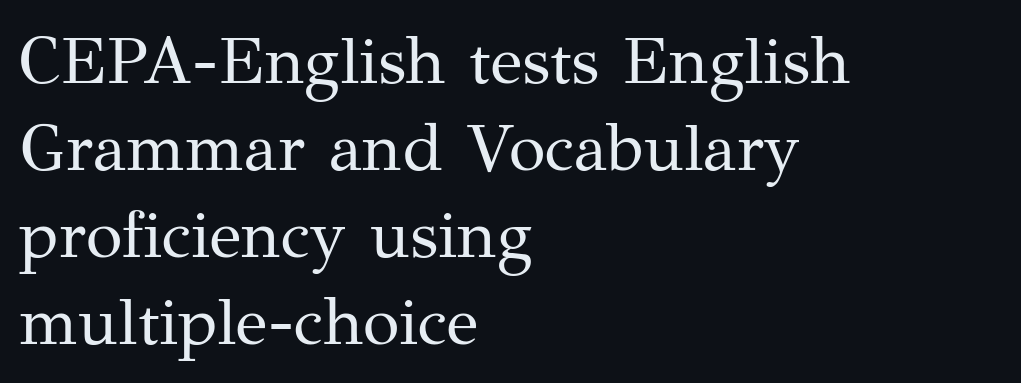
The image shows 67 px regular-weight serif type, upright; set left-aligned, normal line spacing (1.3x), normal letter spacing, not underlined; medium stroke contrast and a medium x-height.
